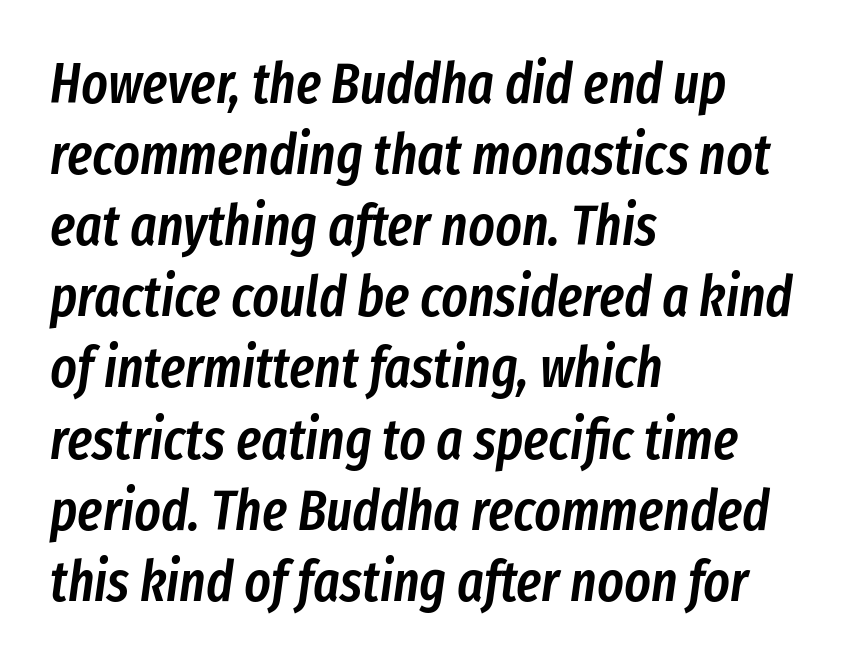
The image shows 56 px semibold, condensed type, italic (leaning right); set left-aligned, normal line spacing (1.27x), normal letter spacing, not underlined; low stroke contrast and a medium x-height.
